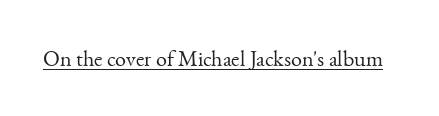
The image shows 22 px text type, upright; set normal letter spacing, underlined.
